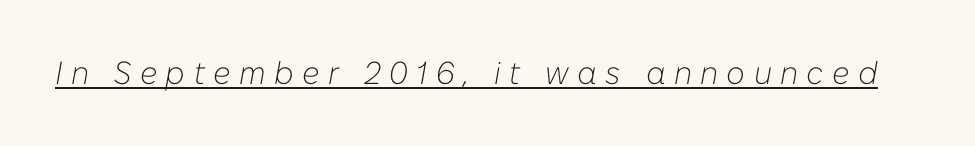
The image shows 32 px light type, italic (leaning right); set unusually wide letter spacing (+0.26 em), underlined; low stroke contrast and a medium x-height.
